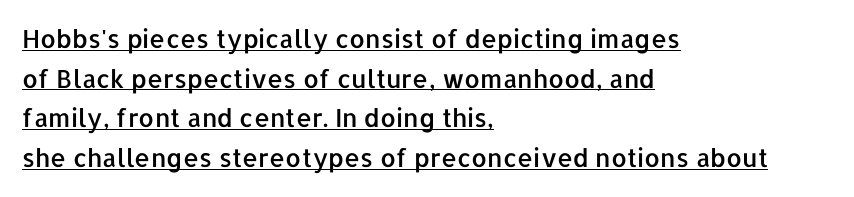
The image shows 25 px text type, upright; set left-aligned, normal line spacing (1.59x), normal letter spacing, underlined.
